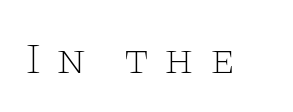
{"serif": "yes", "italic": "no", "bold": "no", "weight": "thin", "width": "wide", "stroke_contrast": "low", "x_height": "large", "monospaced": "no", "underline": "no", "letter_spacing": "wide", "letter_spacing_em": 0.35, "glyph_px": 43}
